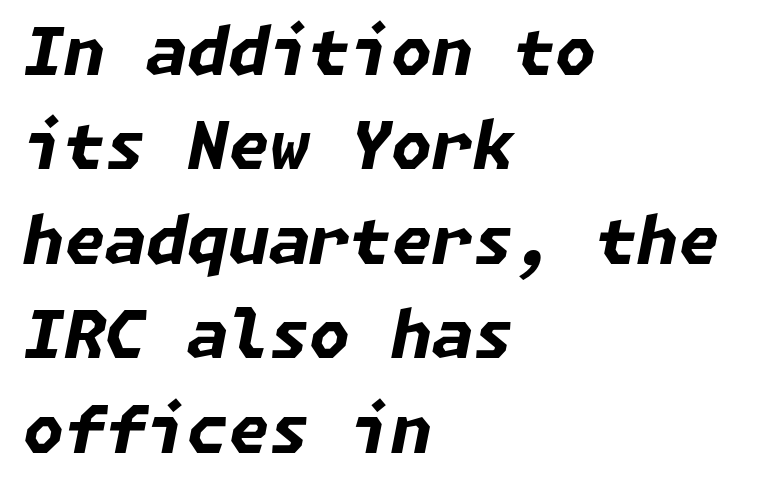
{"italic": "yes", "lean": "right", "slant_degrees": 11, "bold": "yes", "weight": "bold", "width": "normal", "stroke_contrast": "low", "x_height": "medium", "underline": "no", "align": "left", "line_spacing": "normal", "line_spacing_ratio": 1.43, "letter_spacing": "normal", "letter_spacing_em": 0.0, "glyph_px": 66}
